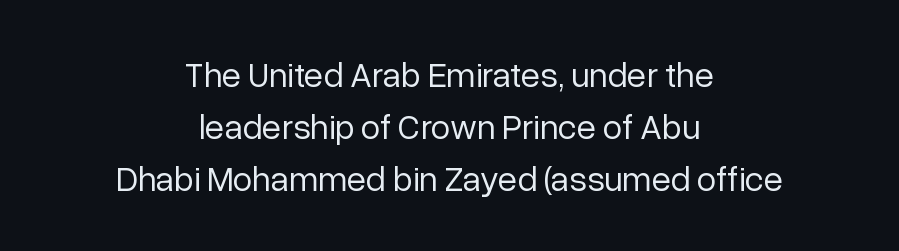
{"serif": "no", "italic": "no", "bold": "no", "weight": "regular", "width": "normal", "stroke_contrast": "low", "x_height": "medium", "monospaced": "no", "underline": "no", "align": "center", "line_spacing": "normal", "line_spacing_ratio": 1.48, "letter_spacing": "normal", "letter_spacing_em": 0.0, "glyph_px": 35}
